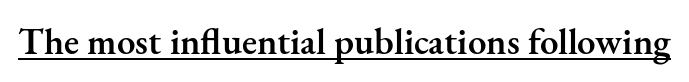
Q: Is the text bold? A: Semi-bold.
Q: Is the text italic (slanted)? A: No, it is upright.
Q: Is the typeface a serif or a sans-serif typeface? A: Serif.
Q: Is the text underlined? A: Yes.
Q: Is the spacing between letters normal or unusually wide? A: Normal.
Q: Width (condensed, normal, or wide)? A: Normal.
Q: Stroke contrast? A: Medium.
Q: x-height? A: Small.
Q: Monospaced? A: No.
